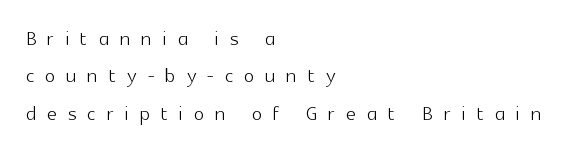
What stands out about the letter spacing? Its width — letters are far apart. The weight would be labelled regular, book, light, or lighter still. Any mark beneath the type? The region is blank. How would I describe the line gaps? Plain and ordinary. A typesetter would mark this as roman, not italic.
